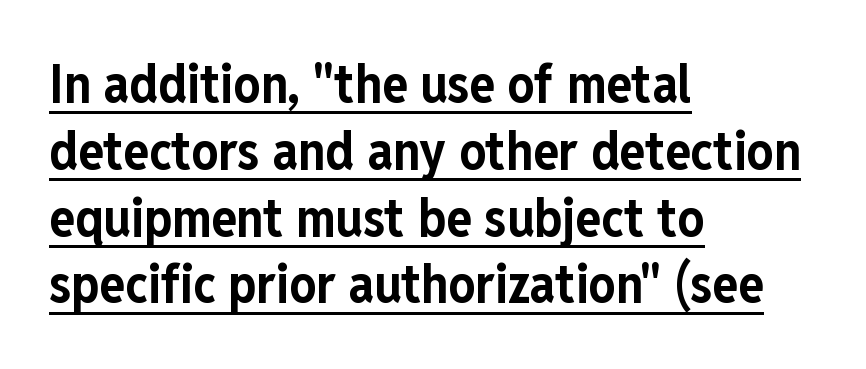
The image shows 53 px bold, condensed sans-serif type, upright; set left-aligned, normal line spacing (1.26x), normal letter spacing, underlined; low stroke contrast and a medium x-height.
